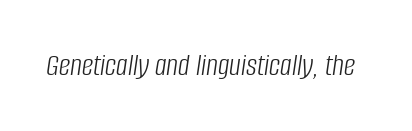
Q: Is the text bold? A: No.
Q: Is the text italic (slanted)? A: Yes, it leans right by about 8 degrees.
Q: Is the text underlined? A: No.
Q: Is the spacing between letters normal or unusually wide? A: Normal.
Q: Width (condensed, normal, or wide)? A: Condensed.
Q: Stroke contrast? A: Low.
Q: x-height? A: Large.
Q: Monospaced? A: No.
